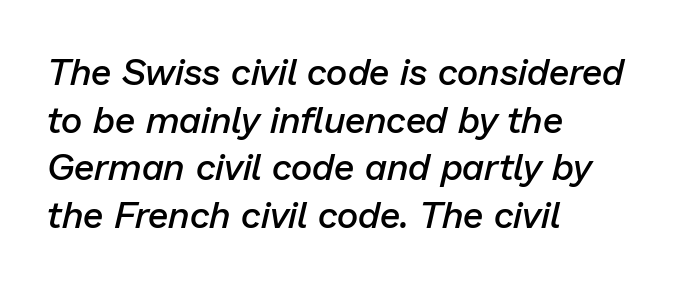
Q: Is the text bold? A: Semi-bold.
Q: Is the text italic (slanted)? A: Yes, it leans right by about 13 degrees.
Q: Is the text underlined? A: No.
Q: How is the paragraph aligned? A: Left-aligned.
Q: Is the spacing between letters normal or unusually wide? A: Normal.
Q: Is the spacing between lines tight, normal or loose? A: Normal.
Q: Width (condensed, normal, or wide)? A: Normal.
Q: Stroke contrast? A: Low.
Q: x-height? A: Medium.
Q: Monospaced? A: No.
